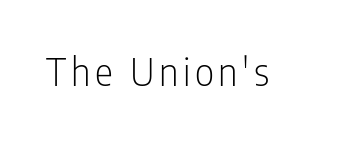
{"serif": "no", "italic": "no", "bold": "no", "weight": "light", "width": "condensed", "stroke_contrast": "low", "x_height": "medium", "monospaced": "no", "underline": "no", "glyph_px": 38}
